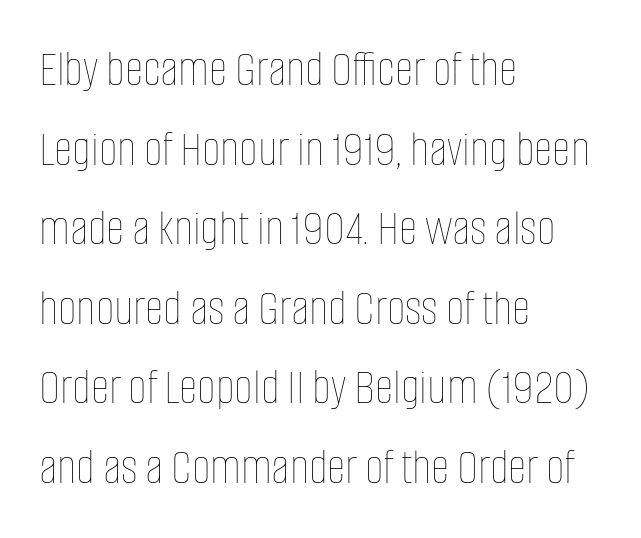
Q: Is the text bold? A: No.
Q: Is the text italic (slanted)? A: No, it is upright.
Q: Is the text underlined? A: No.
Q: How is the paragraph aligned? A: Left-aligned.
Q: Is the spacing between letters normal or unusually wide? A: Normal.
Q: Is the spacing between lines tight, normal or loose? A: Normal.
Q: Width (condensed, normal, or wide)? A: Condensed.
Q: Stroke contrast? A: Low.
Q: x-height? A: Large.
Q: Monospaced? A: No.
